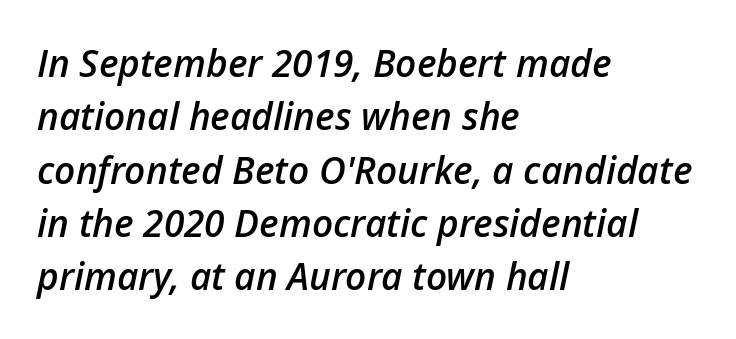
Notice how descenders clear the ascenders below comfortably — that's standard leading. This sample is left-justified, so line endings fall wherever the words run out. Emphasis-style slanted type is in use. Short note: letters normally spaced.
